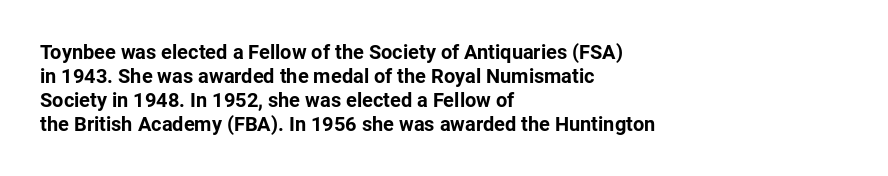
The image shows 20 px bold type, upright; set left-aligned, line spacing 1.2x, normal letter spacing, not underlined.
